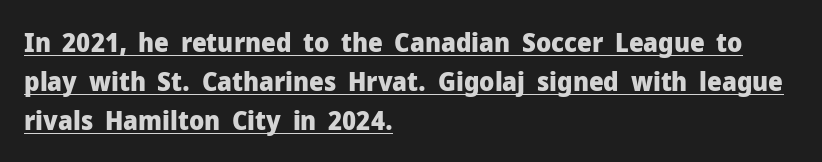
The rendering keeps characters at their native spacing. Italic? Not at all — the glyphs are vertical. Emphasis is given by a line drawn under the lettering. Rows of type keep a routine distance in the vertical direction. Casual observation: everything's shoved over to the left.
